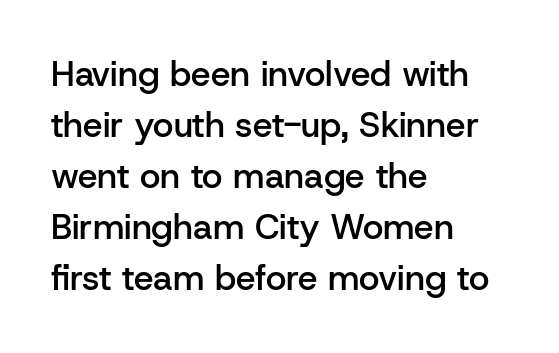
{"serif": "no", "italic": "no", "bold": "semi", "weight": "semibold", "width": "normal", "stroke_contrast": "low", "x_height": "medium", "monospaced": "no", "underline": "no", "align": "left", "line_spacing": "normal", "line_spacing_ratio": 1.46, "letter_spacing": "normal", "letter_spacing_em": 0.0, "glyph_px": 35}
